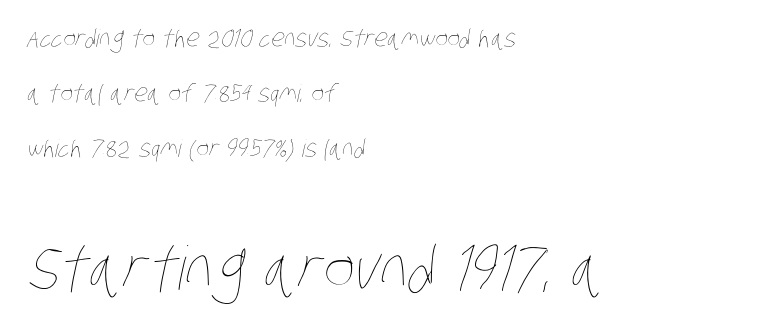
{"bold": "no", "weight": "thin", "width": "condensed", "stroke_contrast": "low", "x_height": "large", "monospaced": "no", "underline": "no", "align": "left", "line_spacing": "loose", "line_spacing_ratio": 2.3, "letter_spacing": "normal", "letter_spacing_em": 0.0, "larger_block": "second", "size_ratio": 2.5, "glyph_px": 60}
